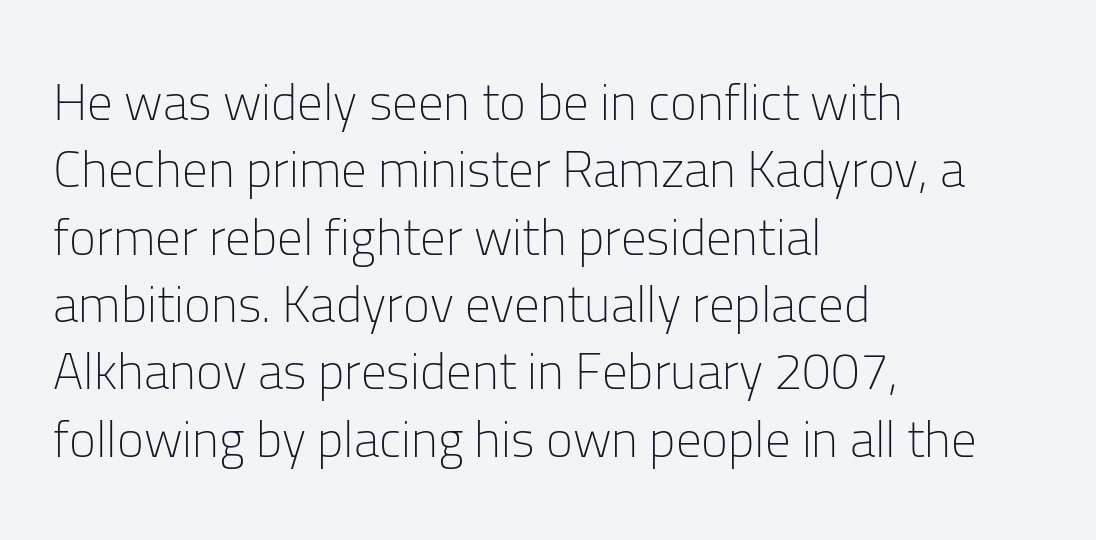
{"serif": "no", "italic": "no", "bold": "no", "weight": "light", "width": "normal", "stroke_contrast": "low", "x_height": "medium", "monospaced": "no", "underline": "no", "align": "left", "line_spacing": "normal", "line_spacing_ratio": 1.32, "letter_spacing": "normal", "letter_spacing_em": 0.0, "glyph_px": 51}
